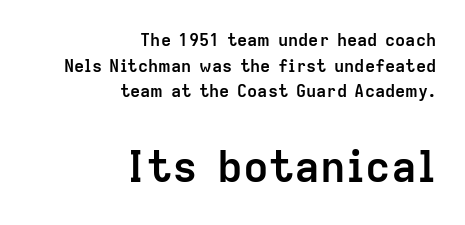
Q: Is the text bold? A: Yes.
Q: Is the text italic (slanted)? A: No, it is upright.
Q: Is the typeface a serif or a sans-serif typeface? A: Sans-serif.
Q: Is the text underlined? A: No.
Q: How is the paragraph aligned? A: Right-aligned.
Q: Is the spacing between letters normal or unusually wide? A: Normal.
Q: Is the spacing between lines tight, normal or loose? A: Normal.
Q: Which block of text is set in a larger size, the first (top) or the second (bottom)? A: The second (bottom) one.
Q: Width (condensed, normal, or wide)? A: Normal.
Q: Stroke contrast? A: Low.
Q: x-height? A: Medium.
Q: Monospaced? A: No.
